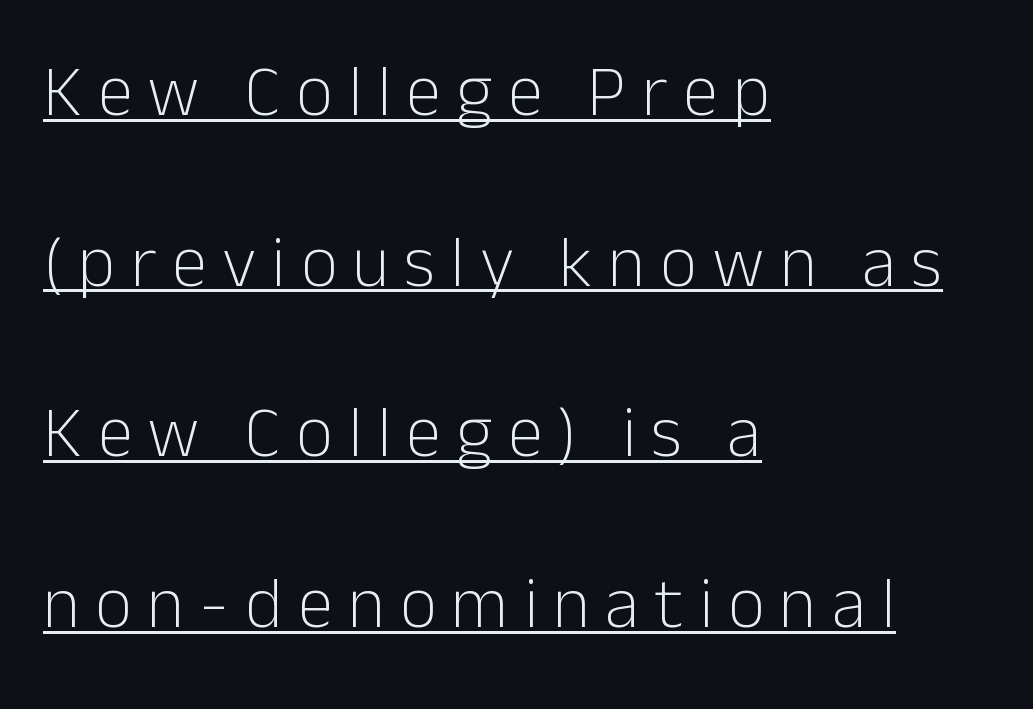
Q: Is the text bold? A: No.
Q: Is the text italic (slanted)? A: No, it is upright.
Q: Is the typeface a serif or a sans-serif typeface? A: Sans-serif.
Q: Is the text underlined? A: Yes.
Q: How is the paragraph aligned? A: Left-aligned.
Q: Is the spacing between letters normal or unusually wide? A: Unusually wide.
Q: Is the spacing between lines tight, normal or loose? A: Loose.
Q: Width (condensed, normal, or wide)? A: Normal.
Q: Stroke contrast? A: Low.
Q: x-height? A: Medium.
Q: Monospaced? A: No.
